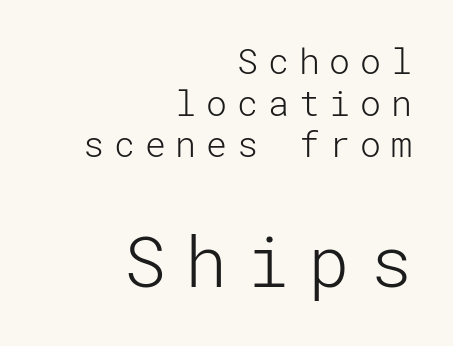
{"serif": "no", "italic": "no", "bold": "no", "weight": "light", "width": "normal", "stroke_contrast": "low", "x_height": "medium", "underline": "no", "align": "right", "line_spacing_ratio": 1.19, "letter_spacing": "wide", "letter_spacing_em": 0.28, "larger_block": "second", "size_ratio": 2.0, "glyph_px": 70}
